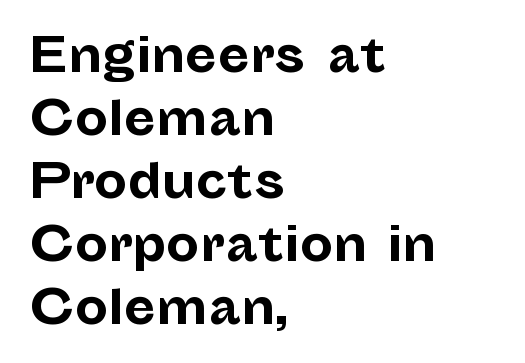
{"serif": "no", "italic": "no", "bold": "yes", "weight": "bold", "width": "normal", "stroke_contrast": "low", "x_height": "medium", "monospaced": "no", "underline": "no", "align": "left", "line_spacing": "normal", "line_spacing_ratio": 1.34, "letter_spacing": "normal", "letter_spacing_em": 0.0, "glyph_px": 47}
